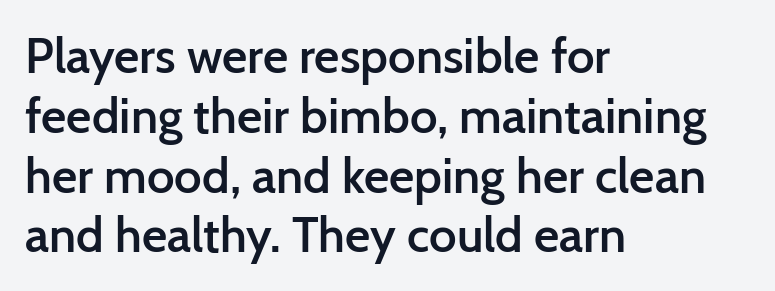
{"serif": "no", "italic": "no", "bold": "semi", "weight": "semibold", "width": "normal", "stroke_contrast": "low", "x_height": "medium", "monospaced": "no", "underline": "no", "align": "left", "line_spacing_ratio": 1.22, "letter_spacing": "normal", "letter_spacing_em": 0.0, "glyph_px": 49}
